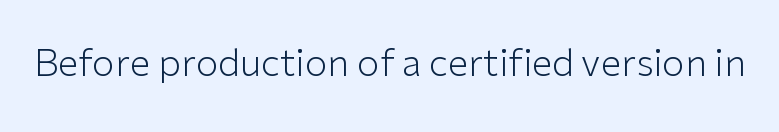
{"serif": "no", "italic": "no", "bold": "no", "weight": "light", "width": "normal", "stroke_contrast": "low", "x_height": "medium", "monospaced": "no", "underline": "no", "letter_spacing": "normal", "letter_spacing_em": 0.0, "glyph_px": 37}
